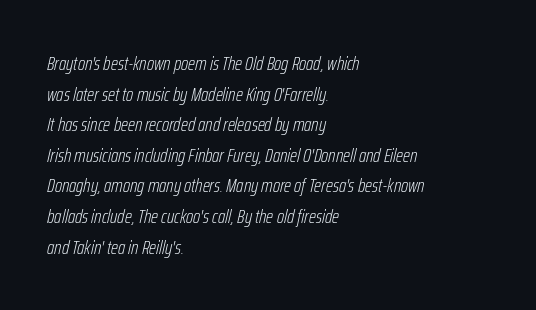
Q: Is the text bold? A: No.
Q: Is the text italic (slanted)? A: Yes, it leans right by about 12 degrees.
Q: Is the text underlined? A: No.
Q: How is the paragraph aligned? A: Left-aligned.
Q: Is the spacing between letters normal or unusually wide? A: Normal.
Q: Is the spacing between lines tight, normal or loose? A: Normal.
